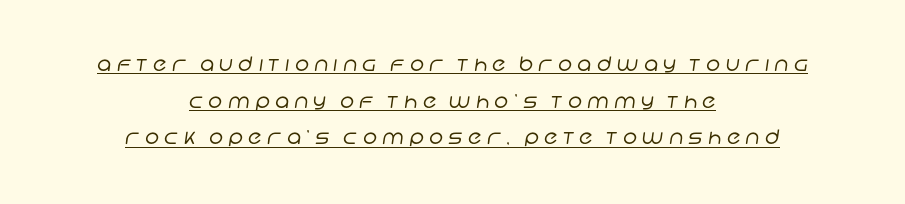
The image shows 20 px text type; set centered, line spacing 1.83x, unusually wide letter spacing (+0.26 em), underlined.
